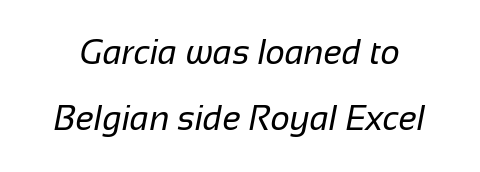
{"serif": "no", "bold": "no", "weight": "regular", "width": "normal", "stroke_contrast": "low", "x_height": "medium", "monospaced": "no", "underline": "no", "line_spacing": "loose", "line_spacing_ratio": 1.95, "letter_spacing": "normal", "letter_spacing_em": 0.0, "glyph_px": 34}
